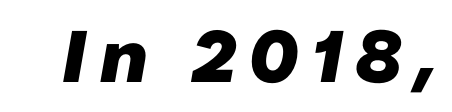
{"serif": "no", "bold": "yes", "weight": "heavy", "width": "normal", "stroke_contrast": "low", "x_height": "medium", "monospaced": "no", "underline": "no", "glyph_px": 73}
